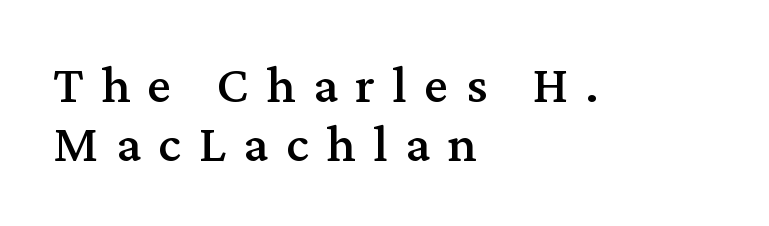
{"serif": "yes", "italic": "no", "width": "normal", "stroke_contrast": "medium", "x_height": "medium", "monospaced": "no", "underline": "no", "align": "left", "line_spacing": "tight", "line_spacing_ratio": 1.09, "letter_spacing": "wide", "letter_spacing_em": 0.32, "glyph_px": 54}
